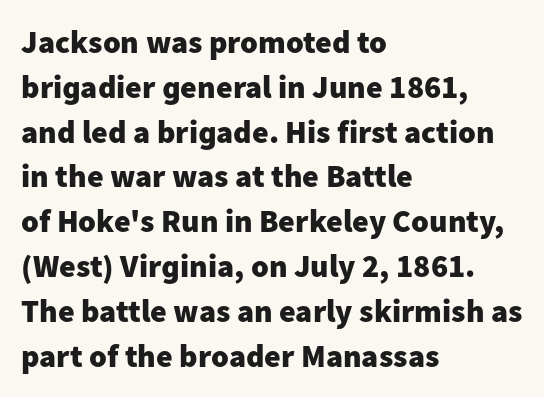
A typesetter would call this proportional, since set widths differ per character. Casual observation: everything's shoved over to the left. Students, note that the glyphs here touch the page at normal intervals. This block has exactly the height ordinary leading produces.
